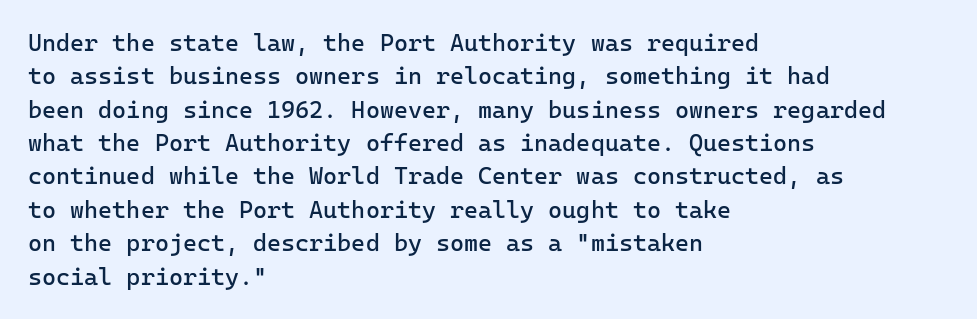
{"italic": "no", "bold": "no", "underline": "no", "align": "left", "line_spacing": "normal", "line_spacing_ratio": 1.39, "letter_spacing": "normal", "letter_spacing_em": 0.0, "glyph_px": 24}
